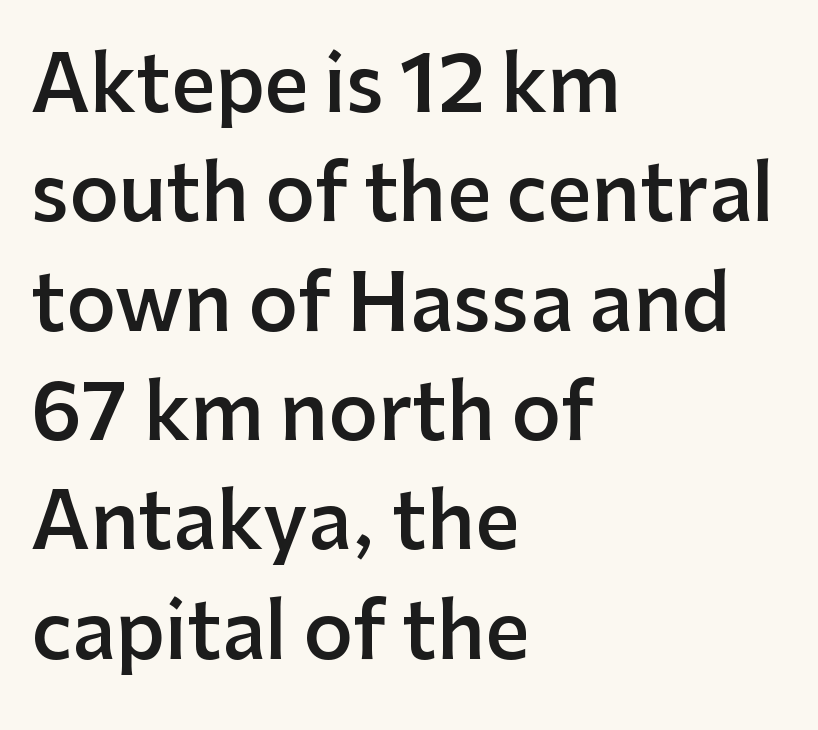
{"serif": "no", "italic": "no", "bold": "semi", "weight": "semibold", "width": "normal", "stroke_contrast": "low", "x_height": "medium", "monospaced": "no", "underline": "no", "align": "left", "line_spacing": "normal", "line_spacing_ratio": 1.42, "letter_spacing": "normal", "letter_spacing_em": 0.0, "glyph_px": 77}
